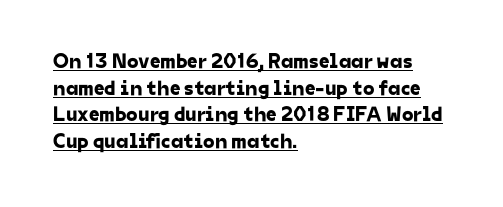
Characters follow at the spacing the type designer built in. What decoration does the sample have? An underline. A typesetter would call this leading conventional body-copy spacing. Visually the block forms a straight wall on the left and a jagged coastline on the right.
